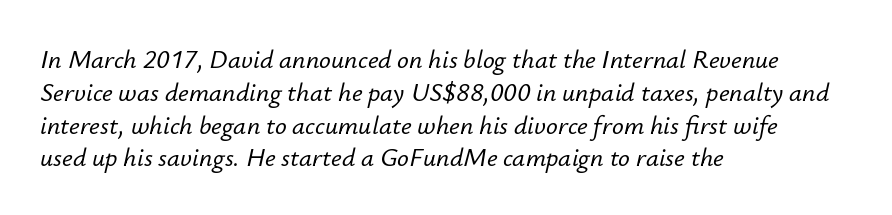
The image shows 26 px text type, italic (leaning right); set left-aligned, normal line spacing (1.26x), normal letter spacing, not underlined.
